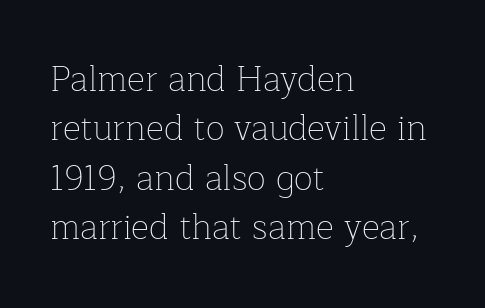
The image shows 35 px thin serif type, upright; set left-aligned, normal line spacing (1.41x), normal letter spacing, not underlined; low stroke contrast and a medium x-height.
